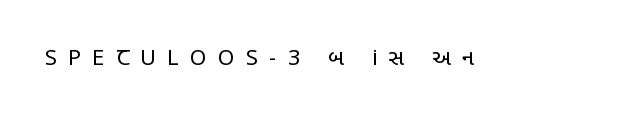
Decoration check: the copy has no underline. Posture: straight, roman, zero tilt. Characters follow at a spacing far wider than the type designer built in. The strokes carry an ordinary text weight at most.
